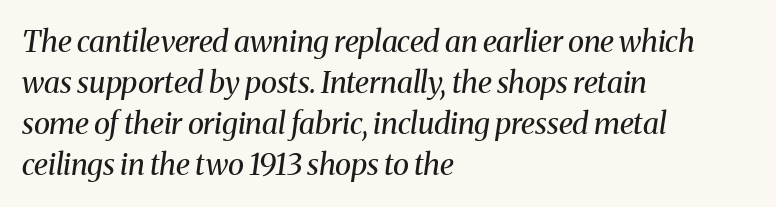
{"serif": "yes", "italic": "yes", "lean": "right", "slant_degrees": 8, "bold": "no", "weight": "regular", "width": "normal", "stroke_contrast": "medium", "x_height": "medium", "monospaced": "no", "underline": "no", "align": "left", "line_spacing": "normal", "line_spacing_ratio": 1.37, "letter_spacing": "normal", "letter_spacing_em": 0.0, "glyph_px": 30}
